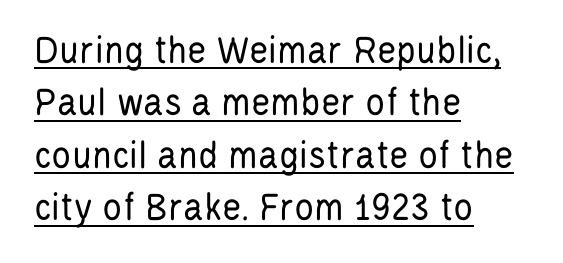
The image shows 41 px regular-weight, condensed sans-serif type, upright; set left-aligned, normal line spacing (1.28x), normal letter spacing, underlined; low stroke contrast and a large x-height.
